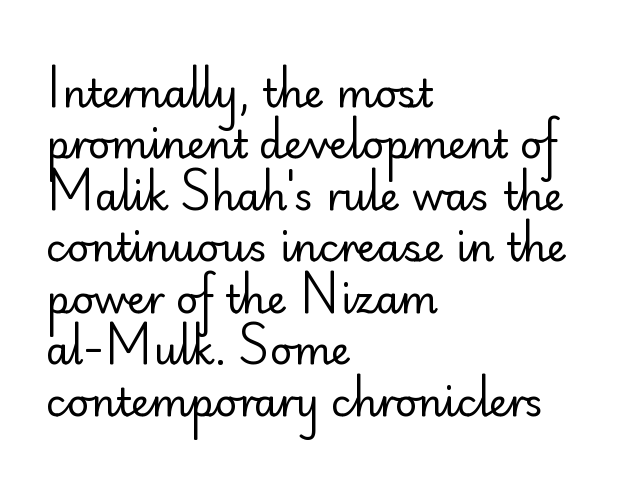
The image shows 39 px regular-weight sans-serif type, upright; set left-aligned, normal line spacing (1.32x), normal letter spacing, not underlined; low stroke contrast and a small x-height.
